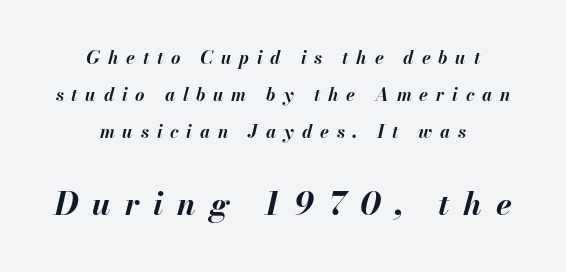
Q: Is the text bold? A: Yes.
Q: Is the text italic (slanted)? A: Yes, it leans right by about 13 degrees.
Q: Is the text underlined? A: No.
Q: How is the paragraph aligned? A: Centered.
Q: Is the spacing between letters normal or unusually wide? A: Unusually wide.
Q: Is the spacing between lines tight, normal or loose? A: Loose.
Q: Which block of text is set in a larger size, the first (top) or the second (bottom)? A: The second (bottom) one.
Q: Width (condensed, normal, or wide)? A: Normal.
Q: Stroke contrast? A: Medium.
Q: x-height? A: Small.
Q: Monospaced? A: No.
